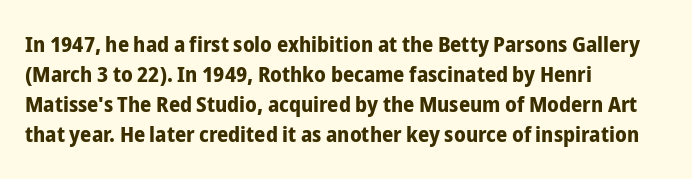
Q: Is the text bold? A: Yes.
Q: Is the text italic (slanted)? A: No, it is upright.
Q: Is the text underlined? A: No.
Q: How is the paragraph aligned? A: Left-aligned.
Q: Is the spacing between letters normal or unusually wide? A: Normal.
Q: Is the spacing between lines tight, normal or loose? A: Normal.
